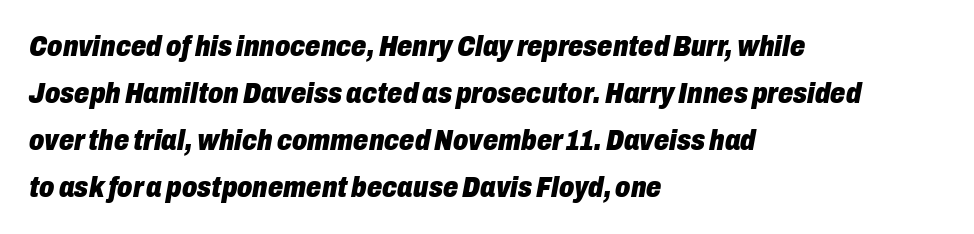
Q: Is the text bold? A: Yes.
Q: Is the text italic (slanted)? A: Yes, it leans right by about 10 degrees.
Q: Is the text underlined? A: No.
Q: How is the paragraph aligned? A: Left-aligned.
Q: Is the spacing between letters normal or unusually wide? A: Normal.
Q: Is the spacing between lines tight, normal or loose? A: Normal.
Q: Width (condensed, normal, or wide)? A: Condensed.
Q: Stroke contrast? A: Low.
Q: x-height? A: Medium.
Q: Monospaced? A: No.
